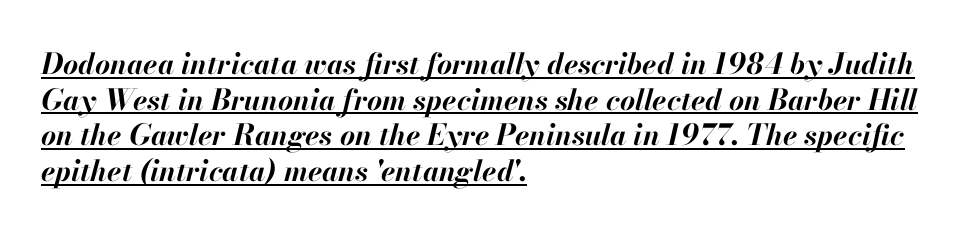
Q: Is the text bold? A: Yes.
Q: Is the text italic (slanted)? A: Yes, it leans right by about 13 degrees.
Q: Is the text underlined? A: Yes.
Q: How is the paragraph aligned? A: Left-aligned.
Q: Is the spacing between letters normal or unusually wide? A: Normal.
Q: Width (condensed, normal, or wide)? A: Normal.
Q: Stroke contrast? A: High.
Q: x-height? A: Small.
Q: Monospaced? A: No.
